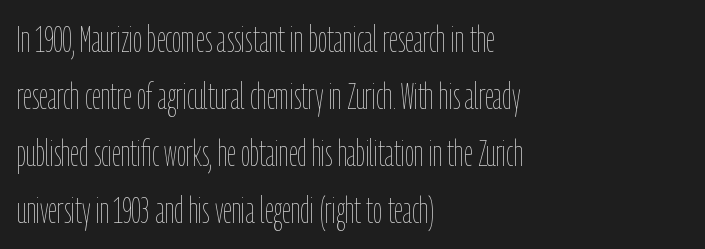
{"italic": "no", "bold": "no", "weight": "thin", "width": "condensed", "stroke_contrast": "low", "x_height": "medium", "monospaced": "no", "underline": "no", "align": "left", "line_spacing": "normal", "line_spacing_ratio": 1.58, "letter_spacing": "normal", "letter_spacing_em": 0.0, "glyph_px": 36}
